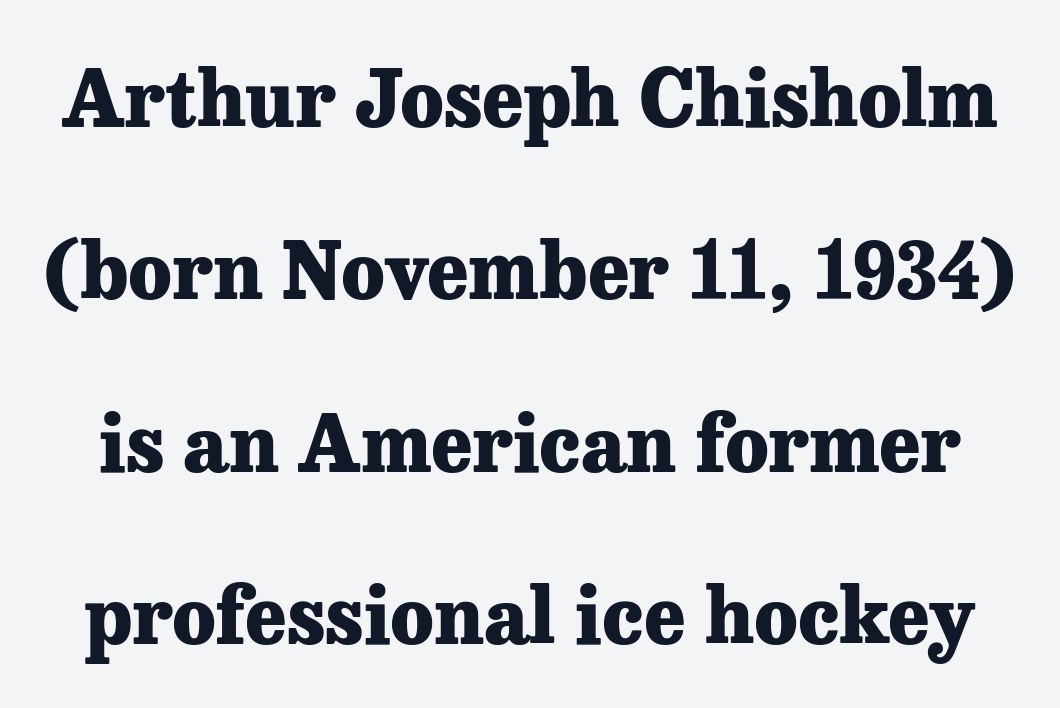
Italic? Not at all — the glyphs are vertical. Reading down the column, the eye jumps a long way to each next line. Each letter keeps its own natural width here, so spacing adapts to shape. Unlike a clean sans, this face finishes its strokes with serifs.
